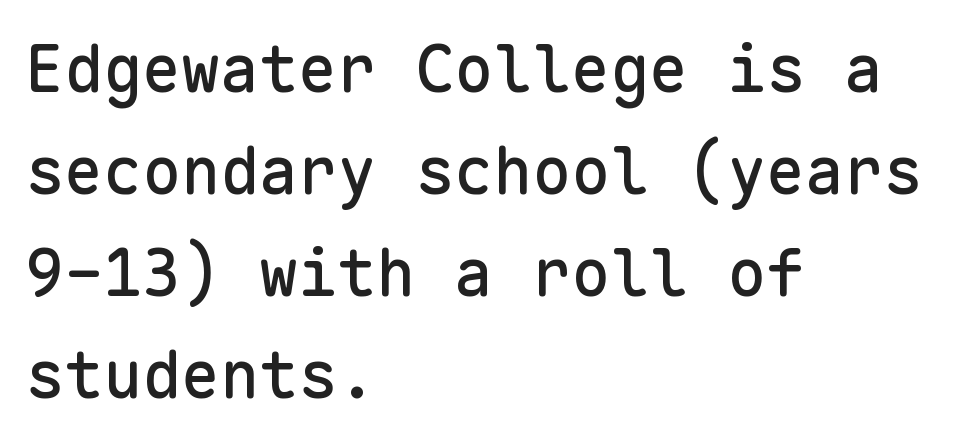
The image shows 65 px sans-serif type, upright, monospaced; set left-aligned, normal line spacing (1.57x), normal letter spacing, not underlined; low stroke contrast and a medium x-height.
